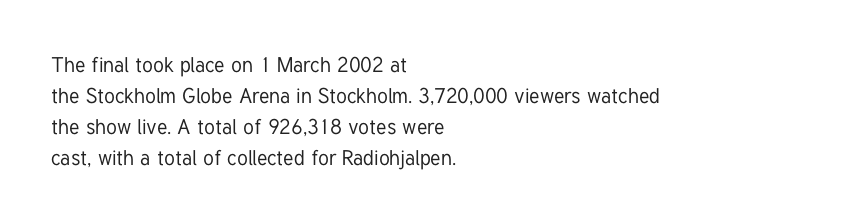
There is no visible air inserted between adjacent glyphs. Alignment: flush left. The words here are not underlined. The axis of the letterforms is exactly vertical. The designer left line spacing at the default.
